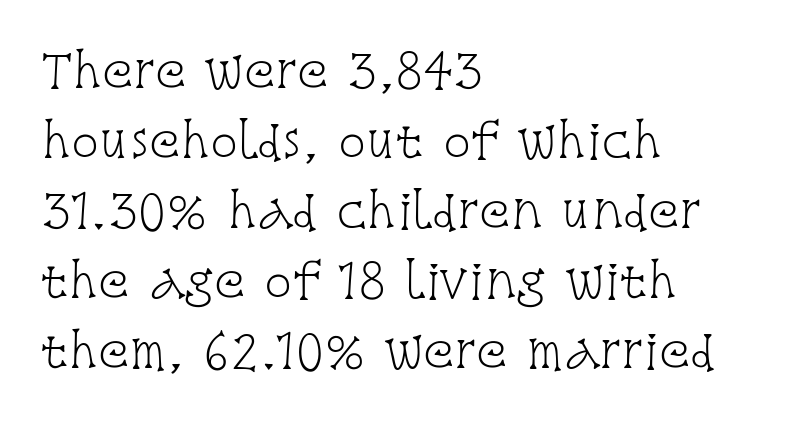
The image shows 46 px light, condensed serif type, upright; set left-aligned, normal line spacing (1.52x), normal letter spacing, not underlined; low stroke contrast and a large x-height.
